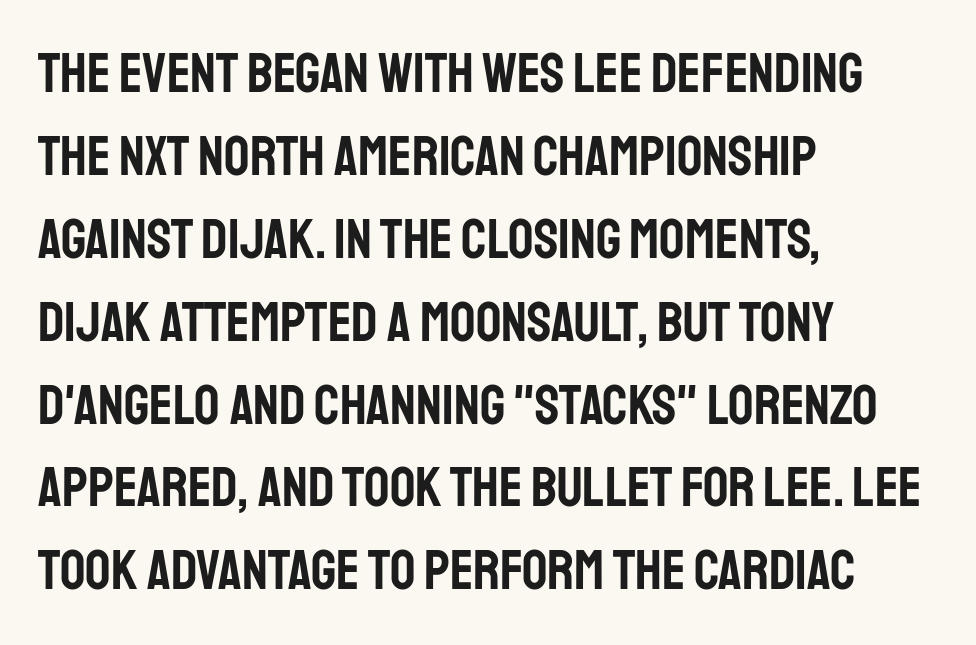
{"serif": "no", "italic": "no", "width": "condensed", "stroke_contrast": "low", "x_height": "large", "monospaced": "no", "underline": "no", "align": "left", "line_spacing": "normal", "line_spacing_ratio": 1.48, "letter_spacing": "normal", "letter_spacing_em": 0.0, "glyph_px": 56}
